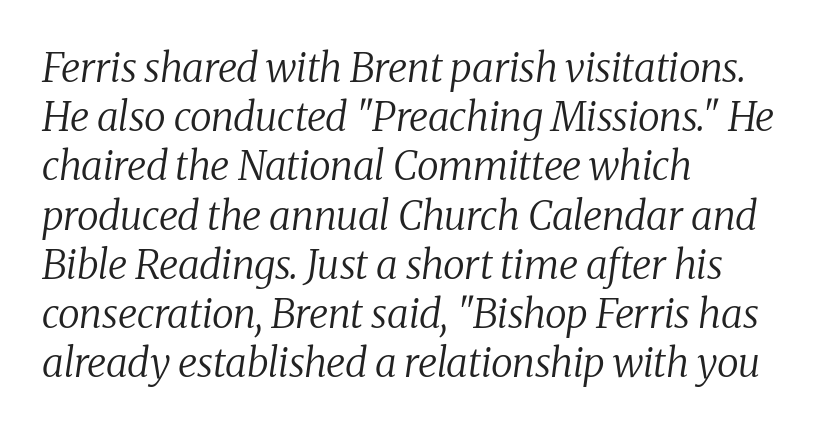
The ragged edge is on the right, which tells us the setting is flush left. Underline: absent. The letters are slanted; this is an italic face. What stands out about the letter spacing? Nothing — it is the standard amount. The passage shown is typed in a proportional face where columns would drift. Is the type heavy? It reads as light-to-regular instead.
